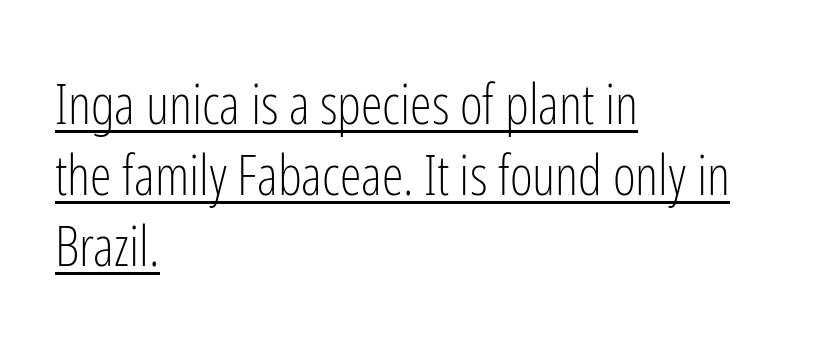
{"serif": "no", "italic": "no", "bold": "no", "weight": "light", "width": "condensed", "stroke_contrast": "low", "x_height": "medium", "monospaced": "no", "underline": "yes", "align": "left", "line_spacing": "normal", "line_spacing_ratio": 1.29, "letter_spacing": "normal", "letter_spacing_em": 0.0, "glyph_px": 55}
